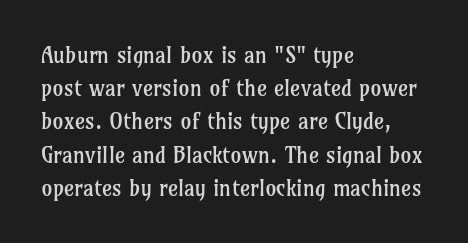
Tall strokes in this sample are plumb rather than angled. Weight: regular or lighter. Tracking value appears to be zero — textbook default spacing. The passage shown stacks its lines at a standard gap. The lines in this sample share a left origin and differ only in where they stop. Anything drawn beneath the words? Only blank space.
